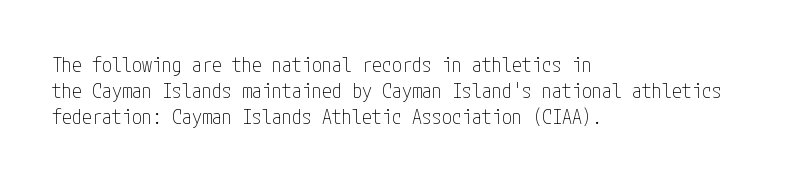
Q: Is the text bold? A: No.
Q: Is the text italic (slanted)? A: No, it is upright.
Q: Is the text underlined? A: No.
Q: How is the paragraph aligned? A: Left-aligned.
Q: Is the spacing between letters normal or unusually wide? A: Normal.
Q: Is the spacing between lines tight, normal or loose? A: Normal.
